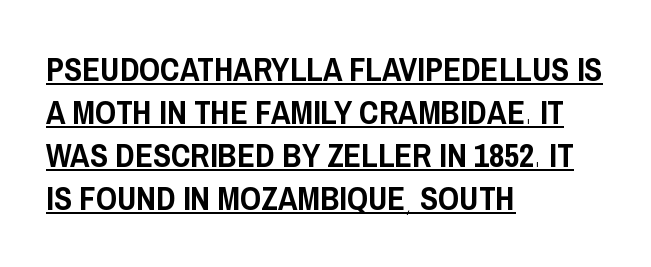
Honestly, the row spacing looks completely unremarkable. The font family rendered here belongs to the sans-serif group. The passage shown is typed in a proportional face where columns would drift. Horizontally, the lines are justified to the leading edge only. Look at the tracking — it's just the regular setting, nothing added.
